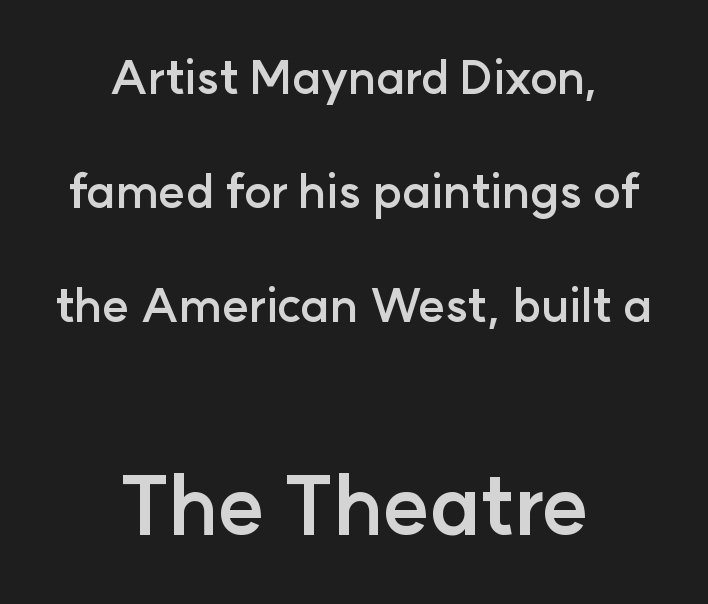
{"serif": "no", "italic": "no", "bold": "yes", "weight": "semibold", "width": "normal", "stroke_contrast": "low", "x_height": "medium", "monospaced": "no", "underline": "no", "align": "center", "line_spacing": "loose", "line_spacing_ratio": 2.48, "letter_spacing": "normal", "letter_spacing_em": 0.0, "larger_block": "second", "size_ratio": 1.74, "glyph_px": 80}
